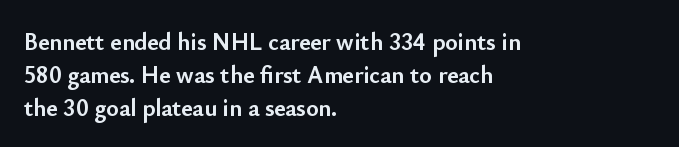
The tracking reads as untouched default to a designer's eye. Check the space under the baseline: it is left empty. The letters stand straight up with perfectly vertical stems. Each line starts at the same left margin while the right side varies. Weight check: bold — yes, fully. These lines sit exactly where default settings would place them.
